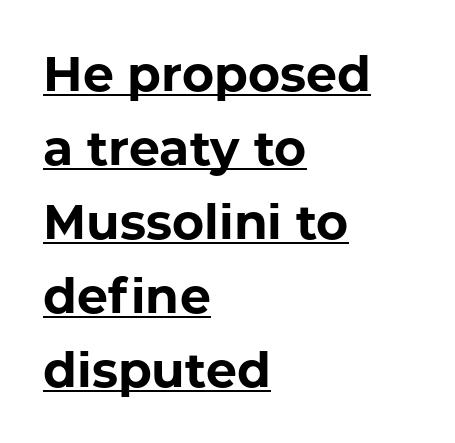
{"serif": "no", "italic": "no", "bold": "yes", "weight": "bold", "width": "normal", "stroke_contrast": "low", "x_height": "medium", "monospaced": "no", "underline": "yes", "align": "left", "line_spacing": "normal", "line_spacing_ratio": 1.51, "letter_spacing": "normal", "letter_spacing_em": 0.0, "glyph_px": 49}
